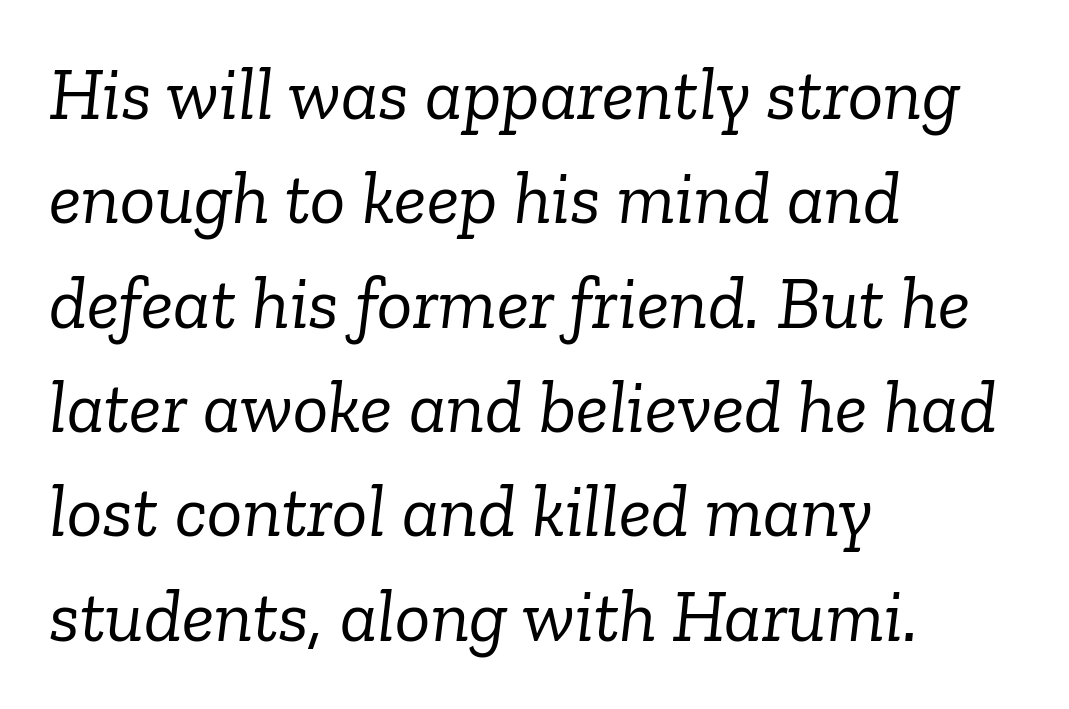
The passage shown stacks its lines at a standard gap. Weight: in the light-to-regular range. Observe the ordinary spacing: letters are neighbours, not strangers. Spacing verdict: proportional, widths tailored to each character.
